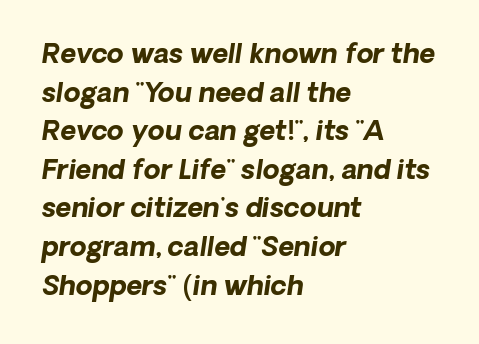
{"italic": "yes", "lean": "right", "slant_degrees": 8, "bold": "yes", "underline": "no", "align": "left", "line_spacing": "normal", "line_spacing_ratio": 1.43, "letter_spacing": "normal", "letter_spacing_em": 0.0, "glyph_px": 27}
